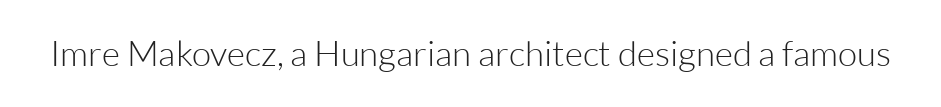
A typesetter would label this face a sans. A roman cut, with each character standing at attention. Type without underlining. Proportional: the letters do not fall into vertical columns. The characters are drawn with everyday or finer stroke widths.
